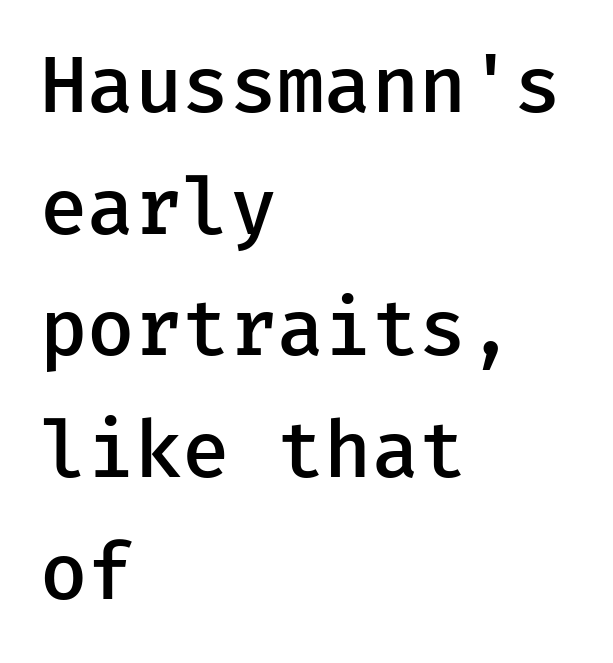
The image shows 77 px semibold sans-serif type, upright, monospaced; set left-aligned, normal line spacing (1.58x), normal letter spacing, not underlined; low stroke contrast and a medium x-height.
